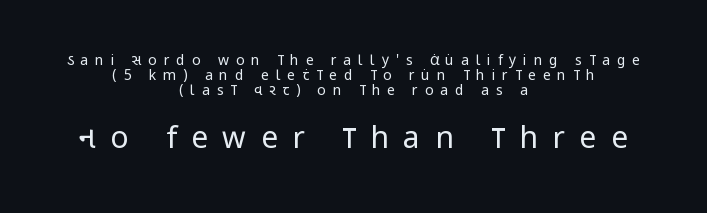
Q: Is the text bold? A: No.
Q: Is the text italic (slanted)? A: No, it is upright.
Q: Is the typeface a serif or a sans-serif typeface? A: Sans-serif.
Q: Is the text underlined? A: No.
Q: How is the paragraph aligned? A: Centered.
Q: Is the spacing between letters normal or unusually wide? A: Unusually wide.
Q: Is the spacing between lines tight, normal or loose? A: Tight.
Q: Which block of text is set in a larger size, the first (top) or the second (bottom)? A: The second (bottom) one.
Q: Width (condensed, normal, or wide)? A: Condensed.
Q: Stroke contrast? A: Low.
Q: x-height? A: Large.
Q: Monospaced? A: No.
